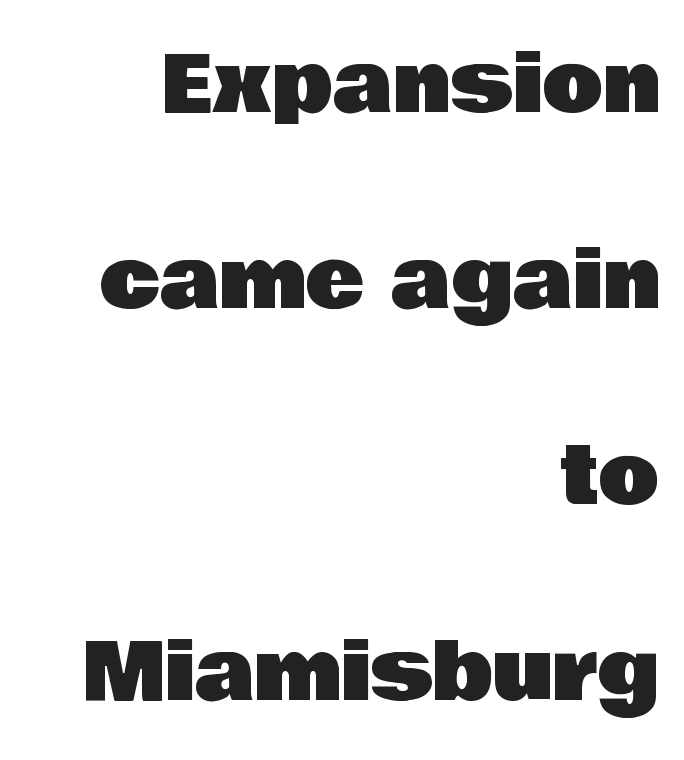
Q: Is the text italic (slanted)? A: No, it is upright.
Q: Is the typeface a serif or a sans-serif typeface? A: Sans-serif.
Q: Is the text underlined? A: No.
Q: How is the paragraph aligned? A: Right-aligned.
Q: Is the spacing between letters normal or unusually wide? A: Normal.
Q: Is the spacing between lines tight, normal or loose? A: Loose.
Q: Width (condensed, normal, or wide)? A: Normal.
Q: Stroke contrast? A: Low.
Q: x-height? A: Large.
Q: Monospaced? A: No.
